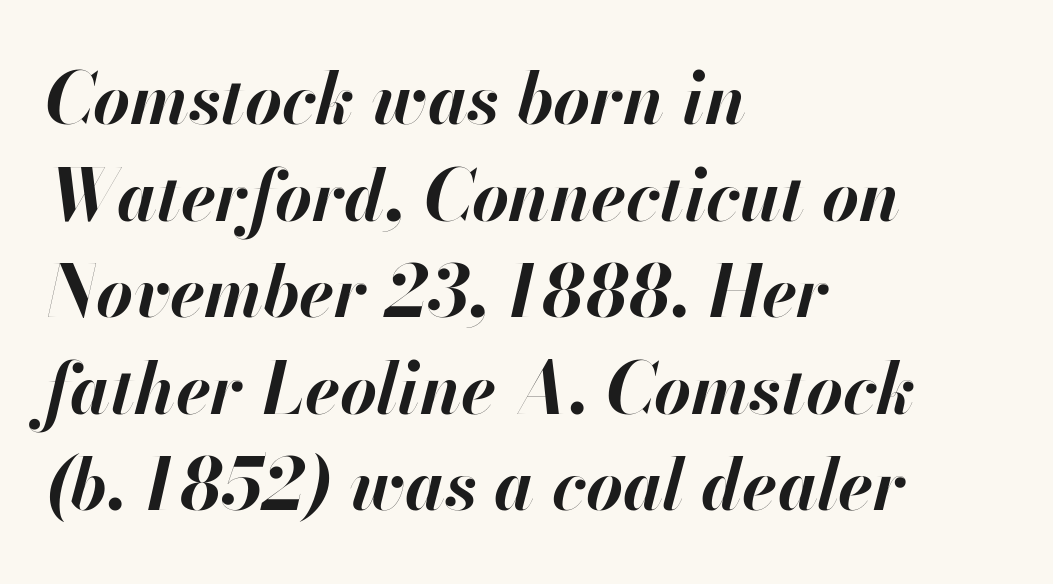
Horizontally, the lines are justified to the leading edge only. Check the space under the baseline: it is left empty. Glyph-to-glyph distance matches everyday printed text. The typography opts for an oblique posture over an upright one. You'd pick this weight for a headline — it's a proper bold.
